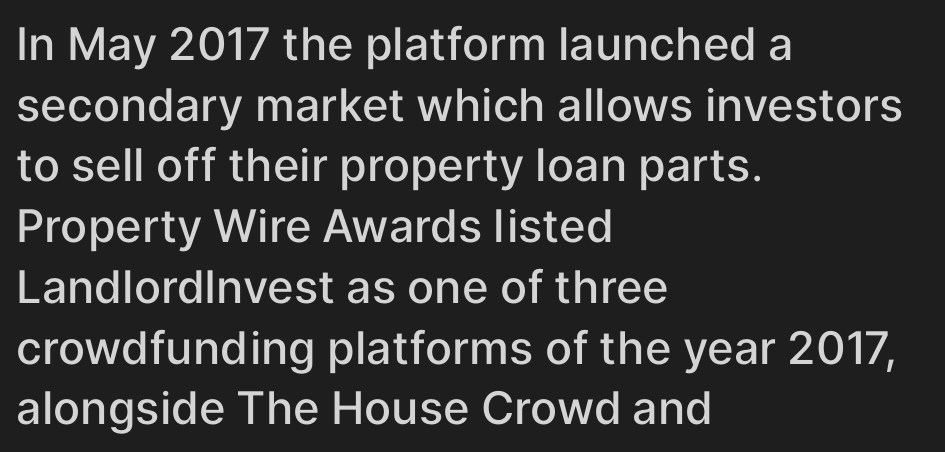
The image shows 45 px semibold sans-serif type, upright; set left-aligned, normal line spacing (1.35x), normal letter spacing, not underlined; low stroke contrast and a medium x-height.
